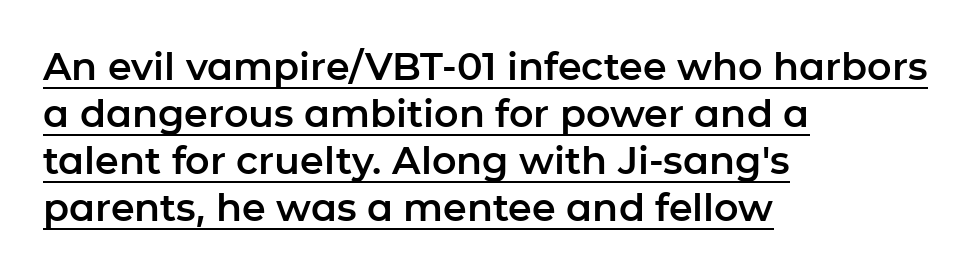
Q: Is the text italic (slanted)? A: No, it is upright.
Q: Is the typeface a serif or a sans-serif typeface? A: Sans-serif.
Q: Is the text underlined? A: Yes.
Q: How is the paragraph aligned? A: Left-aligned.
Q: Is the spacing between letters normal or unusually wide? A: Normal.
Q: Width (condensed, normal, or wide)? A: Normal.
Q: Stroke contrast? A: Low.
Q: x-height? A: Medium.
Q: Monospaced? A: No.
